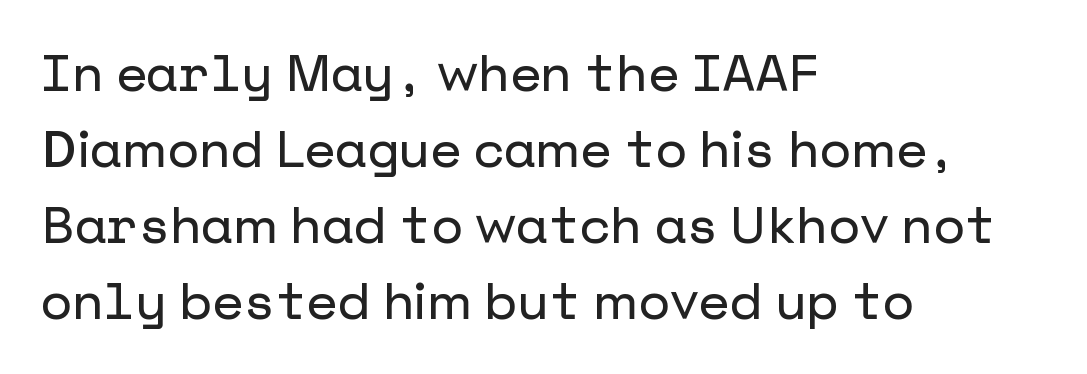
{"serif": "no", "italic": "no", "width": "normal", "stroke_contrast": "low", "x_height": "medium", "underline": "no", "align": "left", "line_spacing": "normal", "line_spacing_ratio": 1.49, "letter_spacing": "normal", "letter_spacing_em": 0.0, "glyph_px": 51}
